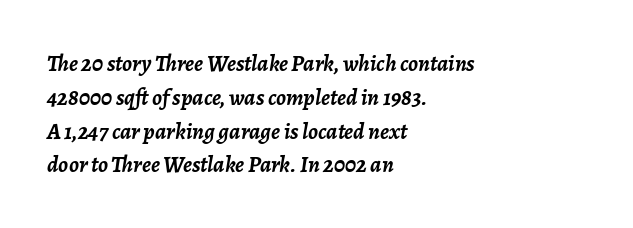
You could call the tracking neutral — neither tight nor loose. You can tell it's italic because the verticals aren't actually vertical. Notice how the passage keeps a crisp vertical edge on the left only. The face used here has the dense, thick strokes of a bold. The passage shown is not underscored anywhere.
